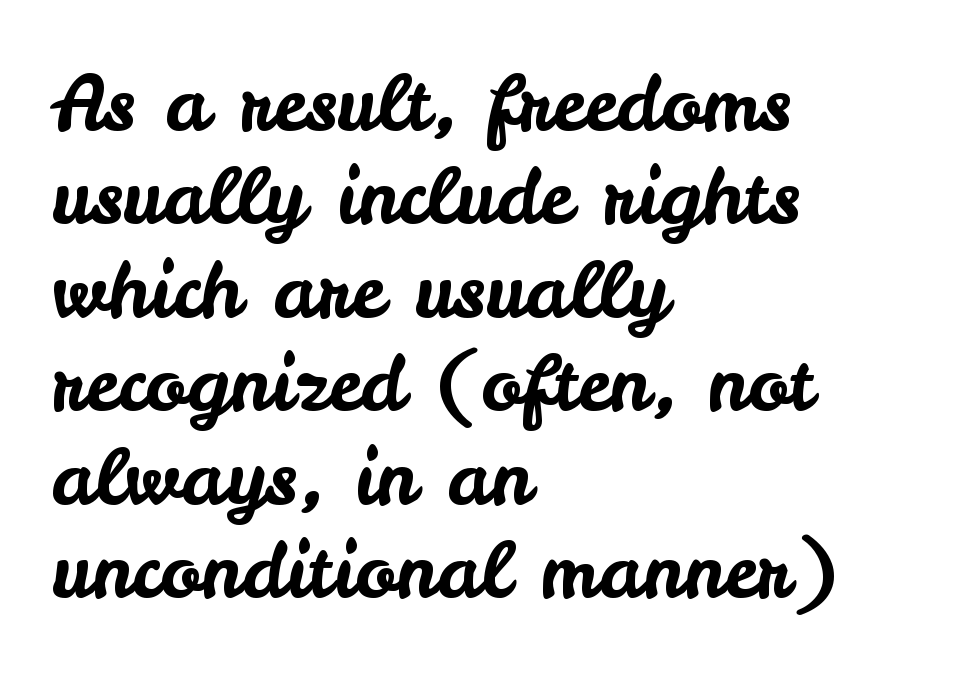
The image shows 76 px sans-serif type; set left-aligned, line spacing 1.23x, normal letter spacing, not underlined; low stroke contrast and a small x-height.
